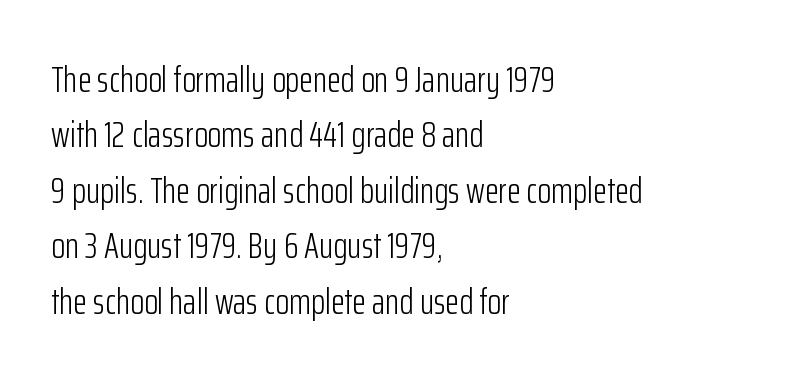
The image shows 36 px light, condensed sans-serif type, upright; set left-aligned, normal line spacing (1.54x), normal letter spacing, not underlined; low stroke contrast and a medium x-height.
